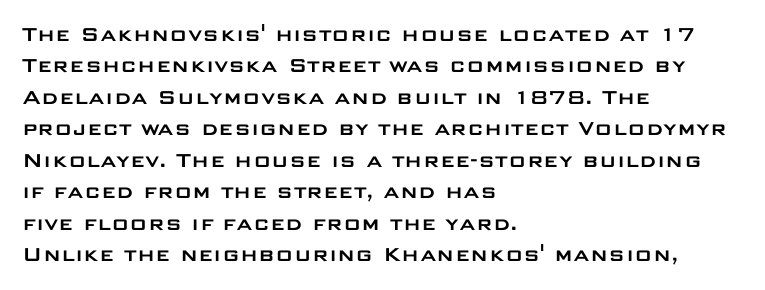
The image shows 24 px text type, upright; set left-aligned, normal line spacing (1.31x), normal letter spacing, not underlined.
